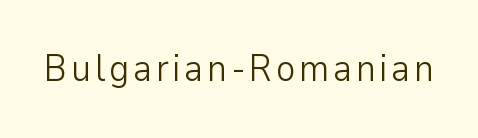
Q: Is the text bold? A: No.
Q: Is the text italic (slanted)? A: No, it is upright.
Q: Is the typeface a serif or a sans-serif typeface? A: Sans-serif.
Q: Is the text underlined? A: No.
Q: Width (condensed, normal, or wide)? A: Normal.
Q: Stroke contrast? A: Low.
Q: x-height? A: Medium.
Q: Monospaced? A: No.
